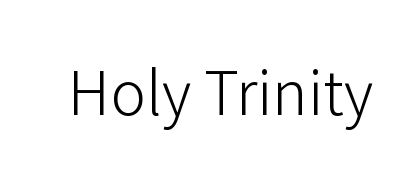
{"serif": "no", "italic": "no", "bold": "no", "weight": "light", "width": "normal", "stroke_contrast": "low", "x_height": "medium", "monospaced": "no", "underline": "no", "letter_spacing": "normal", "letter_spacing_em": 0.0, "glyph_px": 66}
